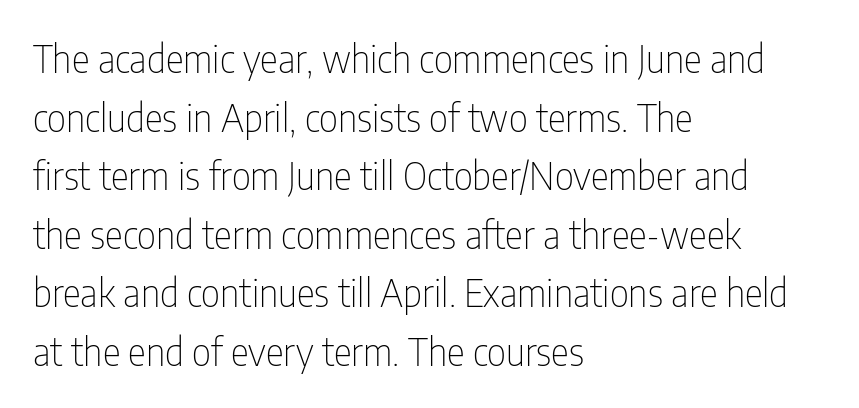
{"serif": "no", "italic": "no", "bold": "no", "weight": "thin", "width": "condensed", "stroke_contrast": "low", "x_height": "medium", "monospaced": "no", "underline": "no", "align": "left", "line_spacing": "normal", "line_spacing_ratio": 1.54, "letter_spacing": "normal", "letter_spacing_em": 0.0, "glyph_px": 38}
